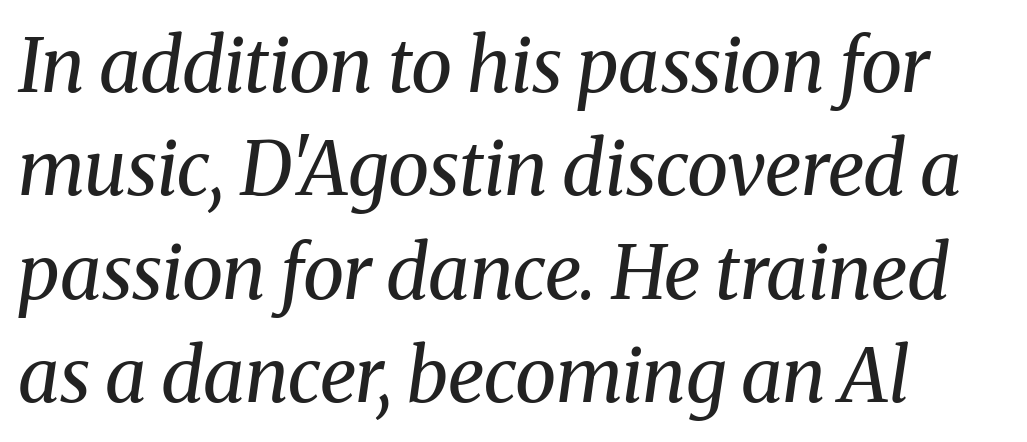
{"serif": "yes", "italic": "yes", "lean": "right", "slant_degrees": 8, "bold": "no", "weight": "regular", "width": "normal", "stroke_contrast": "medium", "x_height": "medium", "monospaced": "no", "underline": "no", "align": "left", "line_spacing": "normal", "line_spacing_ratio": 1.38, "letter_spacing": "normal", "letter_spacing_em": 0.0, "glyph_px": 75}
